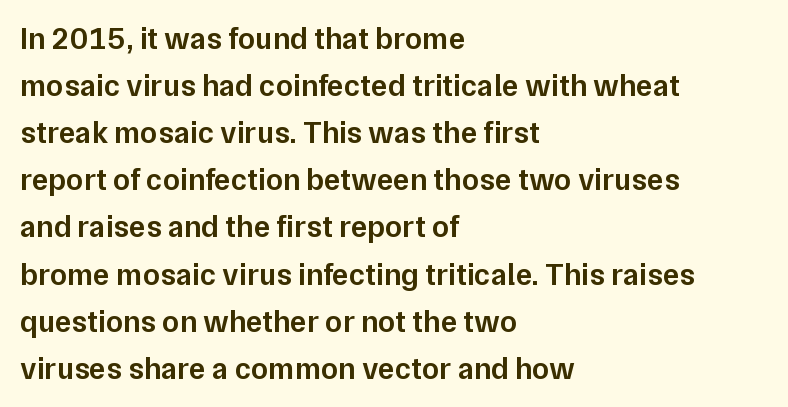
{"serif": "no", "italic": "no", "bold": "semi", "weight": "semibold", "width": "normal", "stroke_contrast": "low", "x_height": "medium", "monospaced": "no", "underline": "no", "align": "left", "line_spacing": "normal", "line_spacing_ratio": 1.52, "letter_spacing": "normal", "letter_spacing_em": 0.0, "glyph_px": 31}
